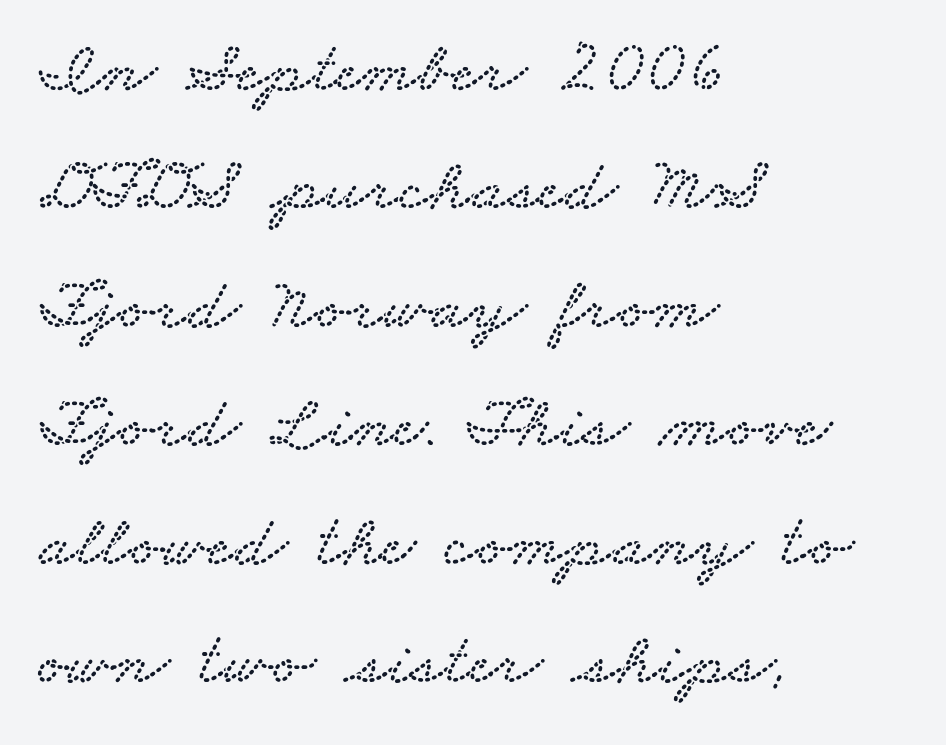
This sample keeps an unexceptional amount of space between lines. Default kerning and tracking; the words read as compact shapes. A student would call this left alignment; a typographer would say flush left, rag right. Nobody drew a line under any word here. The designer went with a serif here, giving each stem small feet. Character widths vary here, with narrow letters taking less room than wide ones.
